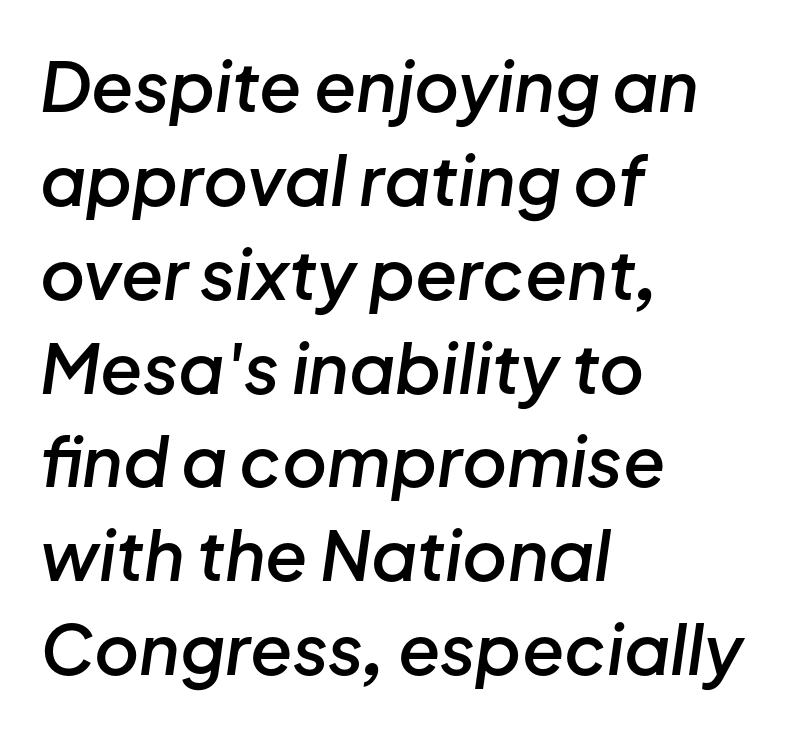
Q: Is the text bold? A: Semi-bold.
Q: Is the text italic (slanted)? A: Yes, it leans right by about 8 degrees.
Q: Is the text underlined? A: No.
Q: How is the paragraph aligned? A: Left-aligned.
Q: Is the spacing between letters normal or unusually wide? A: Normal.
Q: Is the spacing between lines tight, normal or loose? A: Normal.
Q: Width (condensed, normal, or wide)? A: Normal.
Q: Stroke contrast? A: Low.
Q: x-height? A: Medium.
Q: Monospaced? A: No.
